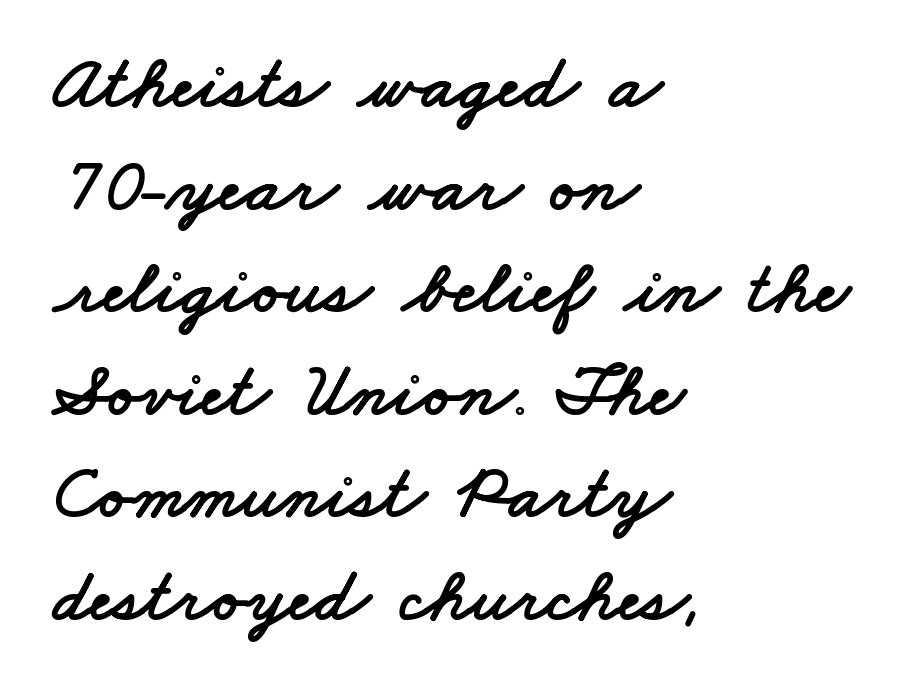
Q: Is the typeface a serif or a sans-serif typeface? A: Sans-serif.
Q: Is the text underlined? A: No.
Q: How is the paragraph aligned? A: Left-aligned.
Q: Is the spacing between letters normal or unusually wide? A: Normal.
Q: Is the spacing between lines tight, normal or loose? A: Normal.
Q: Width (condensed, normal, or wide)? A: Wide.
Q: Stroke contrast? A: Low.
Q: x-height? A: Small.
Q: Monospaced? A: No.
